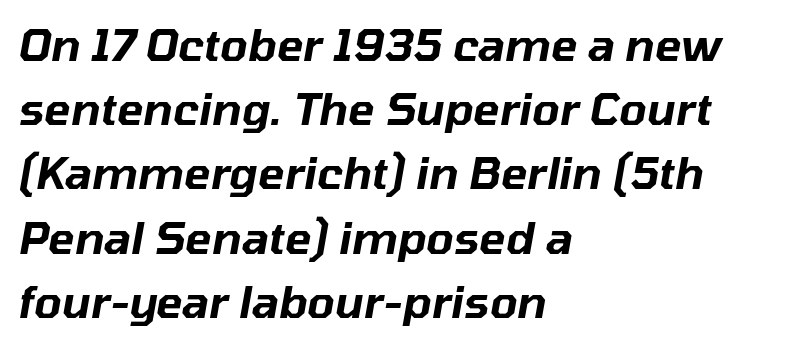
Q: Is the text italic (slanted)? A: Yes, it leans right by about 10 degrees.
Q: Is the text underlined? A: No.
Q: How is the paragraph aligned? A: Left-aligned.
Q: Is the spacing between letters normal or unusually wide? A: Normal.
Q: Is the spacing between lines tight, normal or loose? A: Normal.
Q: Width (condensed, normal, or wide)? A: Normal.
Q: Stroke contrast? A: Low.
Q: x-height? A: Medium.
Q: Monospaced? A: No.
